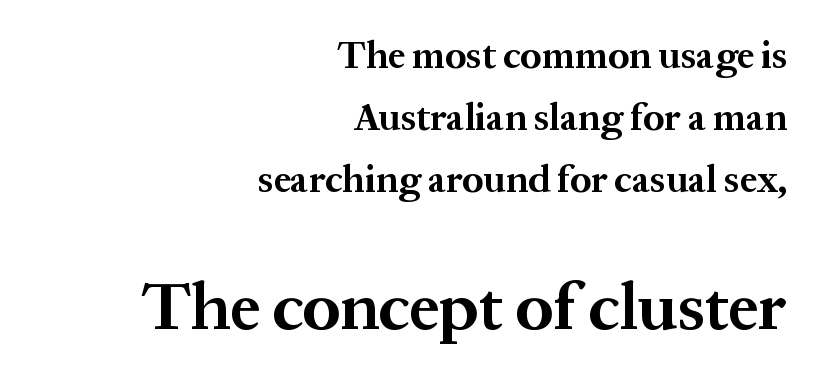
The image shows 67 px bold serif type, upright; set right-aligned, normal line spacing (1.63x), normal letter spacing, not underlined; the second (bottom) block is 1.76x larger; medium stroke contrast and a medium x-height.
